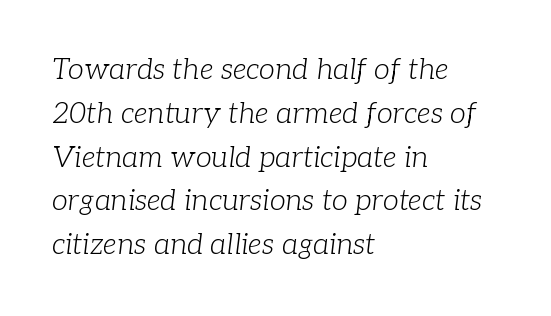
In terms of letterform style, serifs are clearly present. The lines sit at an ordinary, default distance from one another. A bare baseline throughout the passage. Is this a heavy cut? Hardly; it is regular or lighter. Do the characters align in a grid? No, the font is proportional. Italic? Definitely — the glyphs are oblique.
